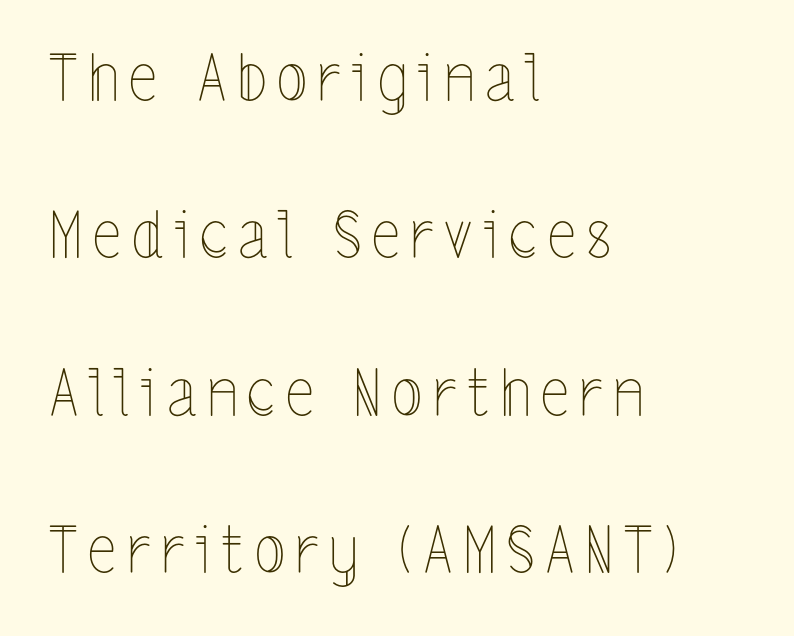
The image shows 64 px thin, condensed type, upright; set left-aligned, loose line spacing (2.46x), not underlined; a medium x-height.
